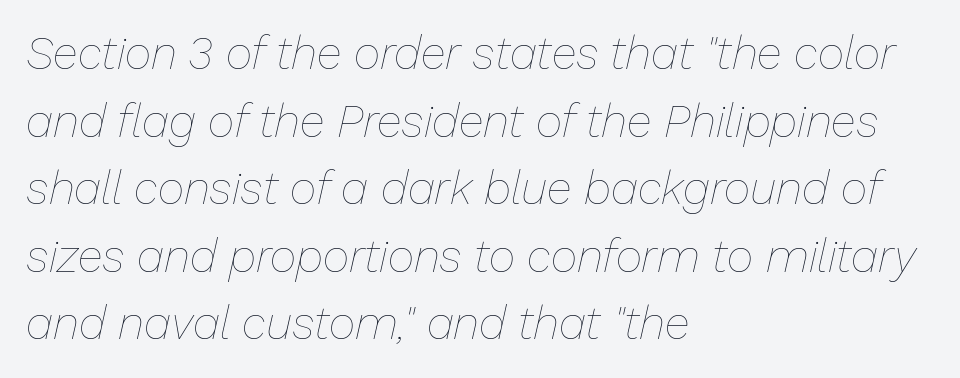
The image shows 46 px thin type, italic (leaning right); set left-aligned, normal line spacing (1.47x), normal letter spacing, not underlined; low stroke contrast and a medium x-height.
